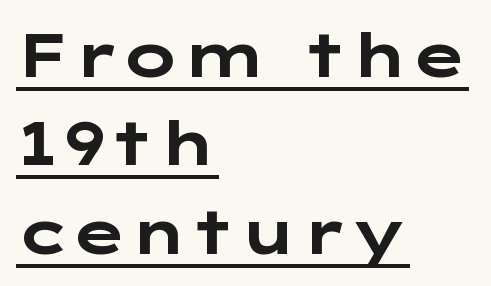
Q: Is the text bold? A: Yes.
Q: Is the text italic (slanted)? A: No, it is upright.
Q: Is the typeface a serif or a sans-serif typeface? A: Sans-serif.
Q: Is the text underlined? A: Yes.
Q: How is the paragraph aligned? A: Left-aligned.
Q: Is the spacing between letters normal or unusually wide? A: Normal.
Q: Is the spacing between lines tight, normal or loose? A: Normal.
Q: Width (condensed, normal, or wide)? A: Wide.
Q: Stroke contrast? A: Low.
Q: x-height? A: Medium.
